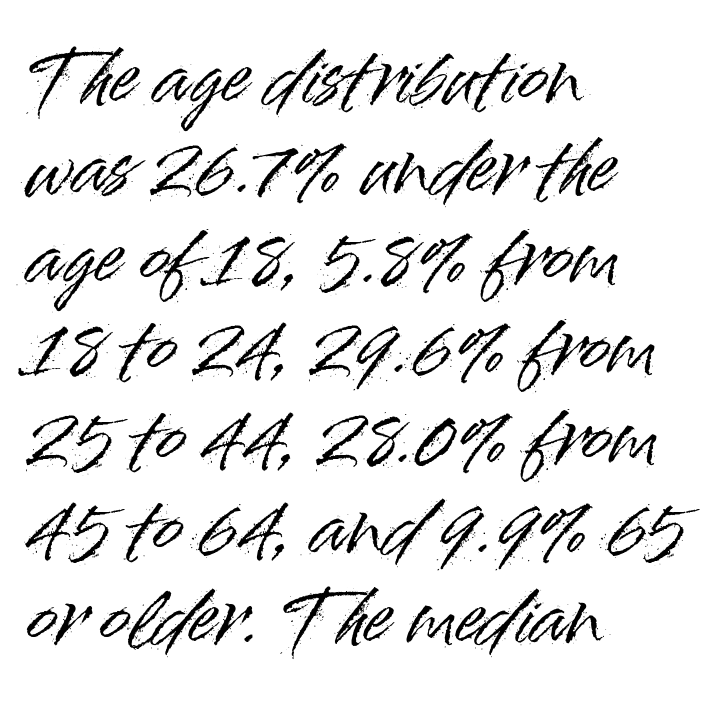
Q: Is the text italic (slanted)? A: Yes.
Q: Is the typeface a serif or a sans-serif typeface? A: Sans-serif.
Q: Is the text underlined? A: No.
Q: How is the paragraph aligned? A: Left-aligned.
Q: Is the spacing between letters normal or unusually wide? A: Normal.
Q: Is the spacing between lines tight, normal or loose? A: Normal.
Q: Width (condensed, normal, or wide)? A: Normal.
Q: Stroke contrast? A: High.
Q: x-height? A: Small.
Q: Monospaced? A: No.
